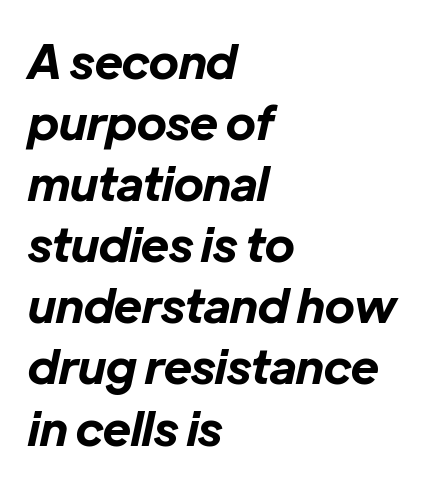
The image shows 47 px bold type, italic (leaning right); set left-aligned, normal line spacing (1.3x), normal letter spacing, not underlined; low stroke contrast and a medium x-height.
